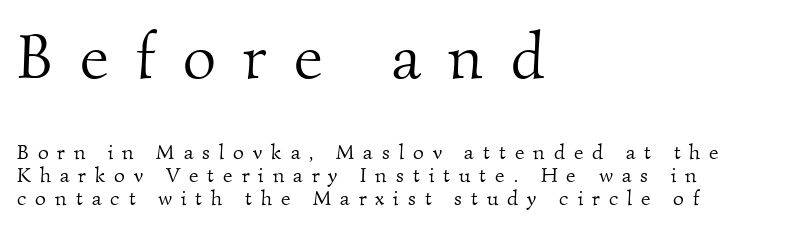
The letters are spread apart with noticeably loose tracking. The face used here is seriffed, in the tradition of book romans. Just letters on the line, the space beneath them empty. Look at the glyph heights: the upper group is clearly the bigger setting.
